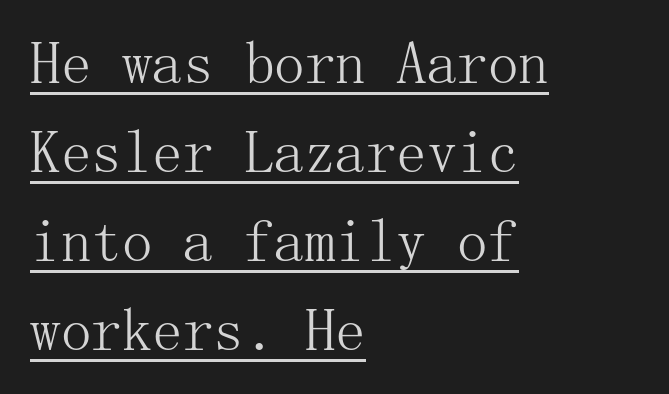
{"serif": "yes", "italic": "no", "bold": "no", "weight": "light", "width": "normal", "stroke_contrast": "medium", "x_height": "medium", "underline": "yes", "align": "left", "line_spacing": "normal", "line_spacing_ratio": 1.46, "letter_spacing": "normal", "letter_spacing_em": 0.0, "glyph_px": 61}
